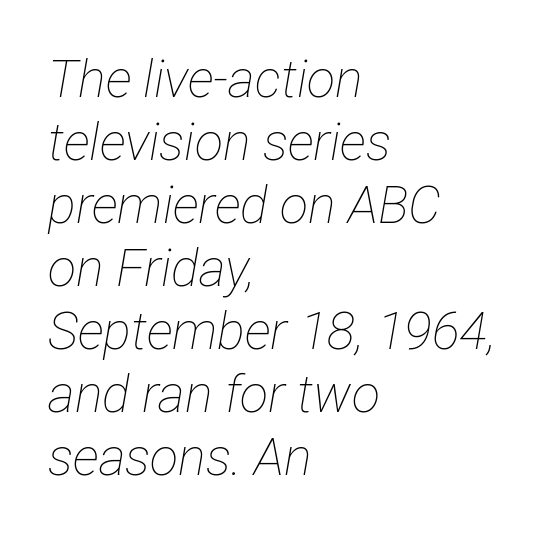
The image shows 52 px thin, condensed type, italic (leaning right); set left-aligned, line spacing 1.21x, normal letter spacing, not underlined; low stroke contrast and a medium x-height.
